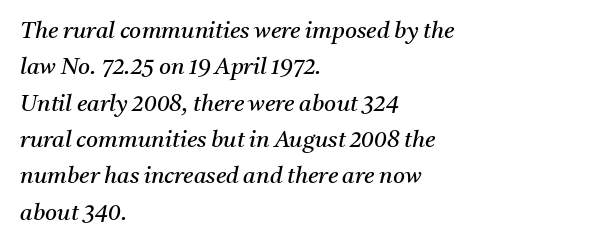
Q: Is the text bold? A: No.
Q: Is the text italic (slanted)? A: Yes, it leans right by about 11 degrees.
Q: Is the text underlined? A: No.
Q: How is the paragraph aligned? A: Left-aligned.
Q: Is the spacing between letters normal or unusually wide? A: Normal.
Q: Is the spacing between lines tight, normal or loose? A: Normal.
